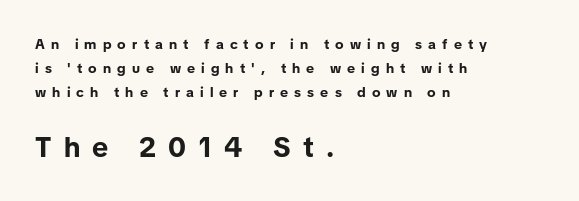
The image shows 28 px bold sans-serif type, upright; set left-aligned, normal line spacing (1.7x), unusually wide letter spacing (+0.44 em), not underlined; the second (bottom) block is 2.0x larger; low stroke contrast and a medium x-height.
